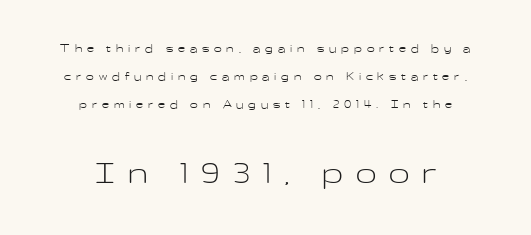
{"serif": "no", "italic": "no", "bold": "no", "weight": "light", "width": "wide", "stroke_contrast": "low", "x_height": "medium", "monospaced": "no", "underline": "no", "align": "center", "line_spacing": "loose", "line_spacing_ratio": 2.01, "letter_spacing": "wide", "letter_spacing_em": 0.35, "larger_block": "second", "size_ratio": 2.64, "glyph_px": 37}
